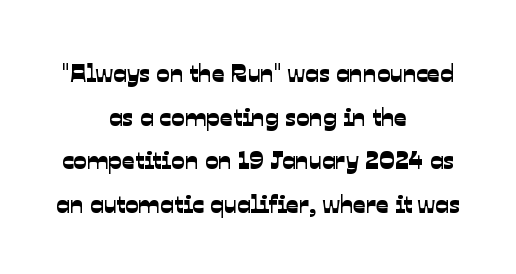
{"underline": "no", "align": "center", "line_spacing_ratio": 1.75, "letter_spacing": "normal", "letter_spacing_em": 0.0, "glyph_px": 25}
